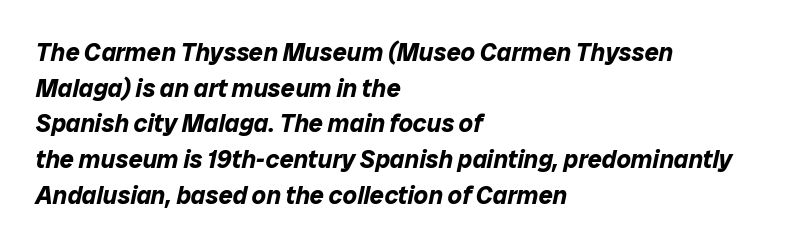
Each row of text sits above clean, open space. The rendering anchors every line to the left-hand side. It's the slanting kind of type. Set as a true bold cut, around the 700 mark. In terms of letterspacing, this is plain default setting.
